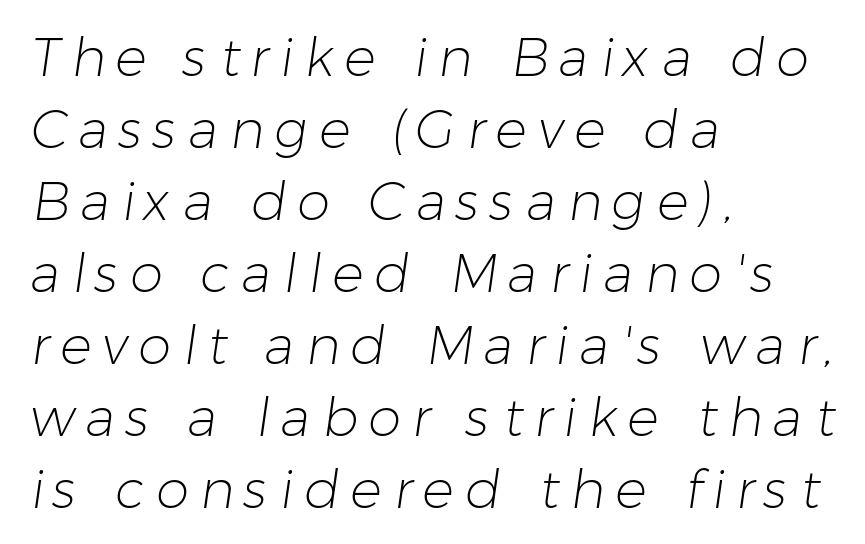
The image shows 53 px light sans-serif type; set left-aligned, normal line spacing (1.36x), unusually wide letter spacing (+0.21 em), not underlined; low stroke contrast and a medium x-height.
